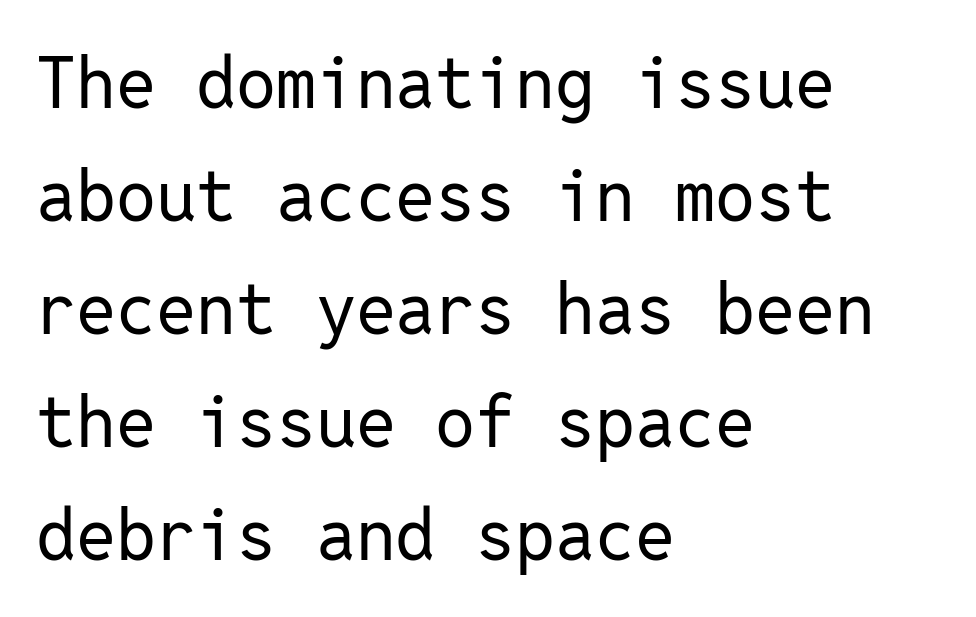
{"serif": "no", "italic": "no", "bold": "no", "weight": "regular", "width": "normal", "stroke_contrast": "low", "x_height": "medium", "monospaced": "yes", "underline": "no", "align": "left", "line_spacing": "normal", "line_spacing_ratio": 1.59, "letter_spacing": "normal", "letter_spacing_em": 0.0, "glyph_px": 71}
